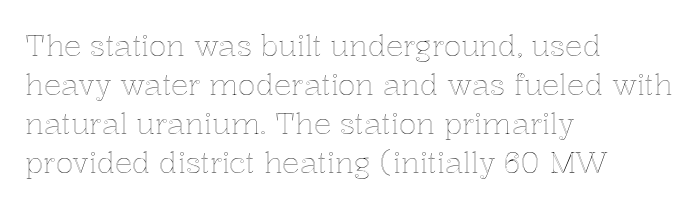
Q: Is the text italic (slanted)? A: No, it is upright.
Q: Is the text underlined? A: No.
Q: How is the paragraph aligned? A: Left-aligned.
Q: Is the spacing between letters normal or unusually wide? A: Normal.
Q: Is the spacing between lines tight, normal or loose? A: Normal.
Q: Width (condensed, normal, or wide)? A: Normal.
Q: x-height? A: Medium.
Q: Monospaced? A: No.
